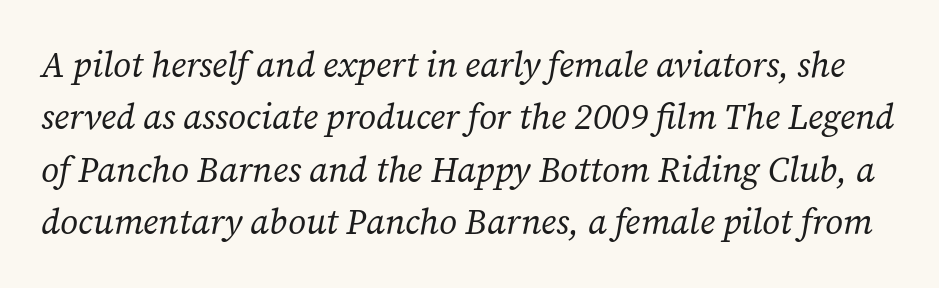
Q: Is the text bold? A: No.
Q: Is the text italic (slanted)? A: Yes, it leans right by about 12 degrees.
Q: Is the typeface a serif or a sans-serif typeface? A: Serif.
Q: Is the text underlined? A: No.
Q: Is the spacing between letters normal or unusually wide? A: Normal.
Q: Is the spacing between lines tight, normal or loose? A: Normal.
Q: Width (condensed, normal, or wide)? A: Normal.
Q: Stroke contrast? A: Low.
Q: x-height? A: Medium.
Q: Monospaced? A: No.
